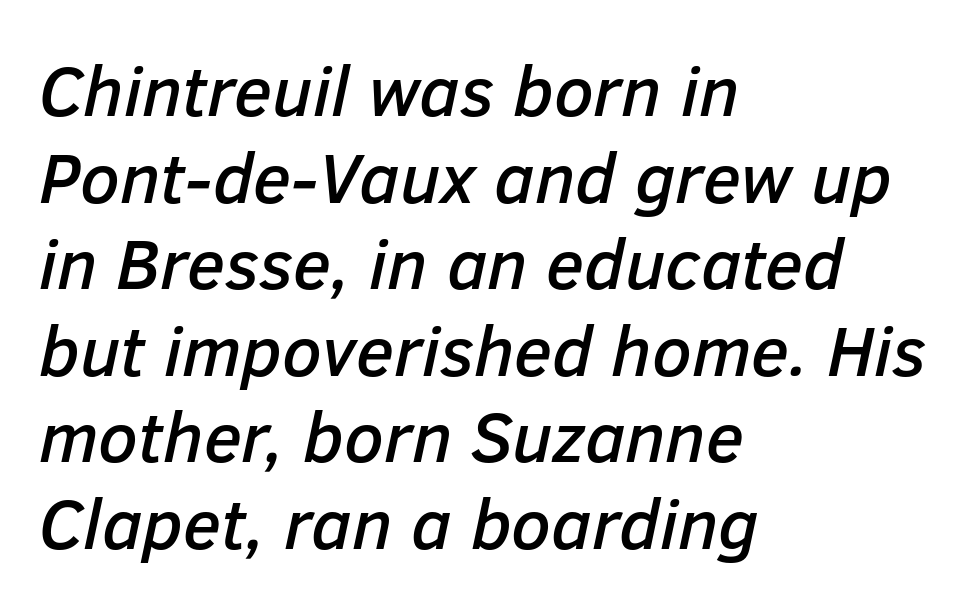
The image shows 71 px text type, italic (leaning right); set left-aligned, line spacing 1.22x, normal letter spacing, not underlined; low stroke contrast and a medium x-height.
